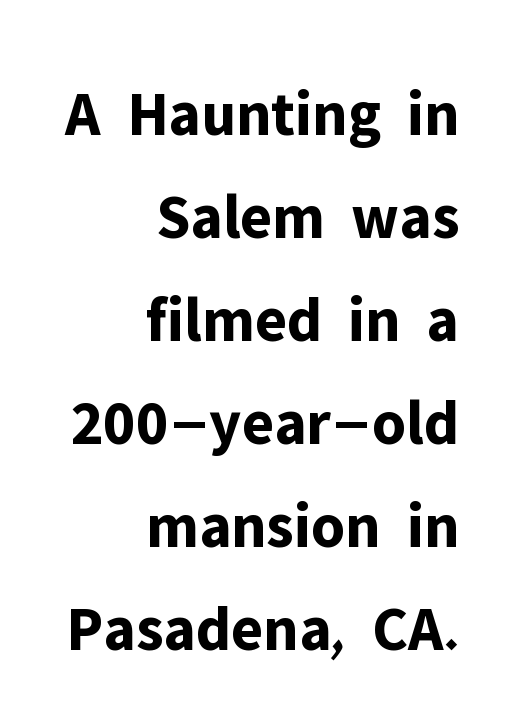
{"serif": "no", "italic": "no", "bold": "yes", "weight": "bold", "width": "normal", "stroke_contrast": "low", "x_height": "medium", "monospaced": "no", "underline": "no", "align": "right", "line_spacing": "normal", "line_spacing_ratio": 1.61, "letter_spacing": "normal", "letter_spacing_em": 0.0, "glyph_px": 64}
